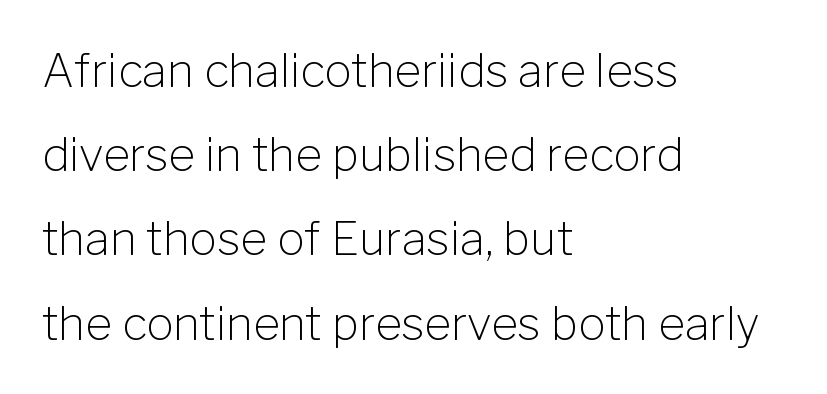
The image shows 46 px light sans-serif type, upright; set left-aligned, line spacing 1.83x, normal letter spacing, not underlined; low stroke contrast and a medium x-height.
